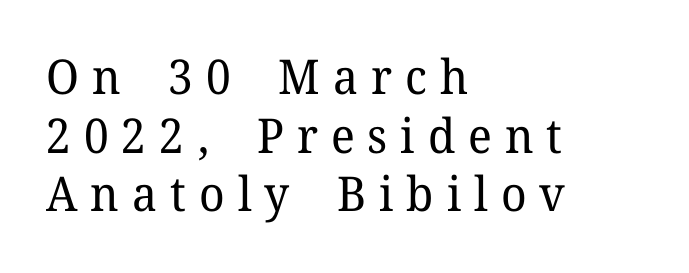
Q: Is the text bold? A: No.
Q: Is the text italic (slanted)? A: No, it is upright.
Q: Is the typeface a serif or a sans-serif typeface? A: Serif.
Q: Is the text underlined? A: No.
Q: How is the paragraph aligned? A: Left-aligned.
Q: Is the spacing between letters normal or unusually wide? A: Unusually wide.
Q: Width (condensed, normal, or wide)? A: Normal.
Q: Stroke contrast? A: Low.
Q: x-height? A: Medium.
Q: Monospaced? A: No.
